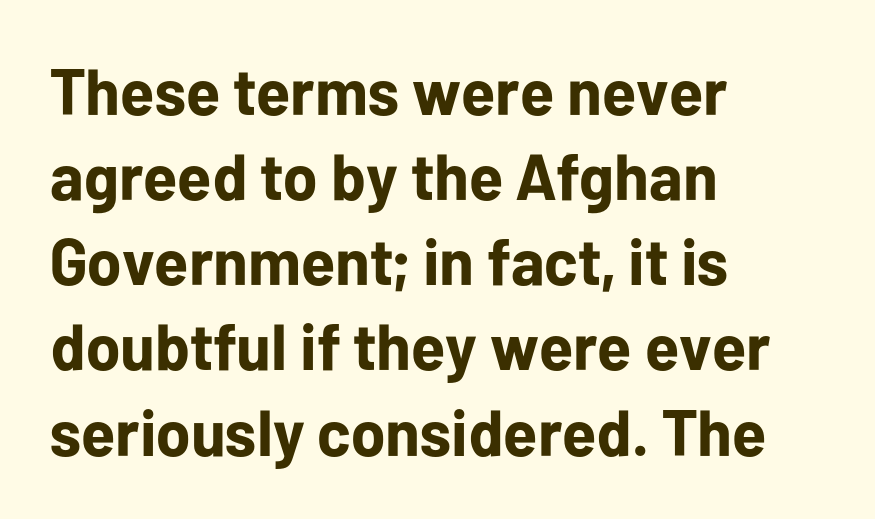
{"serif": "no", "italic": "no", "bold": "yes", "weight": "bold", "width": "normal", "stroke_contrast": "low", "x_height": "medium", "monospaced": "no", "underline": "no", "align": "left", "line_spacing": "normal", "line_spacing_ratio": 1.31, "letter_spacing": "normal", "letter_spacing_em": 0.0, "glyph_px": 65}
